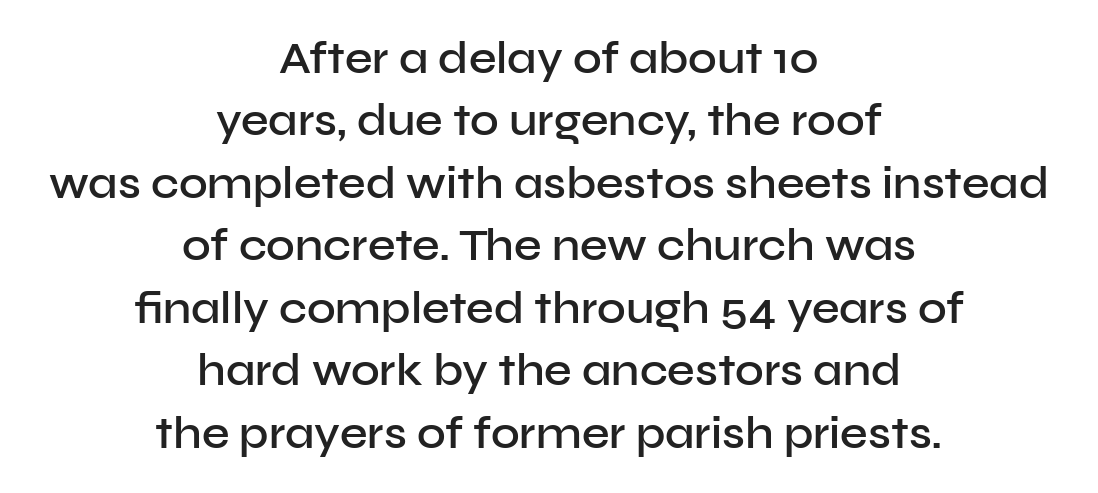
Q: Is the text bold? A: Semi-bold.
Q: Is the text italic (slanted)? A: No, it is upright.
Q: Is the typeface a serif or a sans-serif typeface? A: Sans-serif.
Q: Is the text underlined? A: No.
Q: How is the paragraph aligned? A: Centered.
Q: Is the spacing between letters normal or unusually wide? A: Normal.
Q: Is the spacing between lines tight, normal or loose? A: Normal.
Q: Width (condensed, normal, or wide)? A: Normal.
Q: Stroke contrast? A: Low.
Q: x-height? A: Medium.
Q: Monospaced? A: No.
